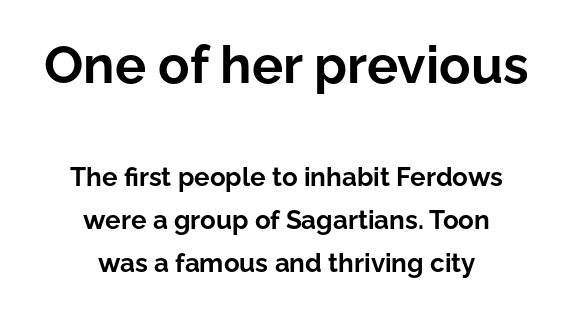
Q: Is the text bold? A: Yes.
Q: Is the text italic (slanted)? A: No, it is upright.
Q: Is the typeface a serif or a sans-serif typeface? A: Sans-serif.
Q: Is the text underlined? A: No.
Q: How is the paragraph aligned? A: Centered.
Q: Is the spacing between letters normal or unusually wide? A: Normal.
Q: Is the spacing between lines tight, normal or loose? A: Normal.
Q: Which block of text is set in a larger size, the first (top) or the second (bottom)? A: The first (top) one.
Q: Width (condensed, normal, or wide)? A: Normal.
Q: Stroke contrast? A: Low.
Q: x-height? A: Medium.
Q: Monospaced? A: No.
